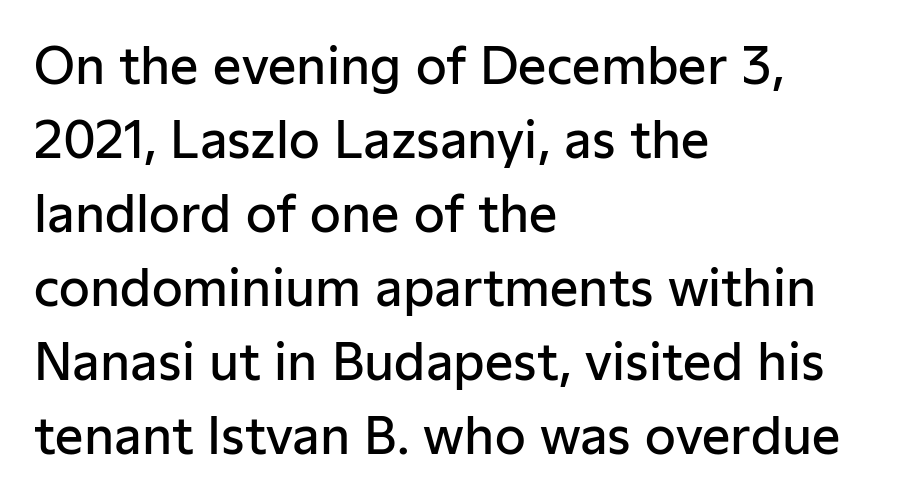
Q: Is the text bold? A: Semi-bold.
Q: Is the text italic (slanted)? A: No, it is upright.
Q: Is the typeface a serif or a sans-serif typeface? A: Sans-serif.
Q: Is the text underlined? A: No.
Q: How is the paragraph aligned? A: Left-aligned.
Q: Is the spacing between letters normal or unusually wide? A: Normal.
Q: Is the spacing between lines tight, normal or loose? A: Normal.
Q: Width (condensed, normal, or wide)? A: Normal.
Q: Stroke contrast? A: Low.
Q: x-height? A: Medium.
Q: Monospaced? A: No.
